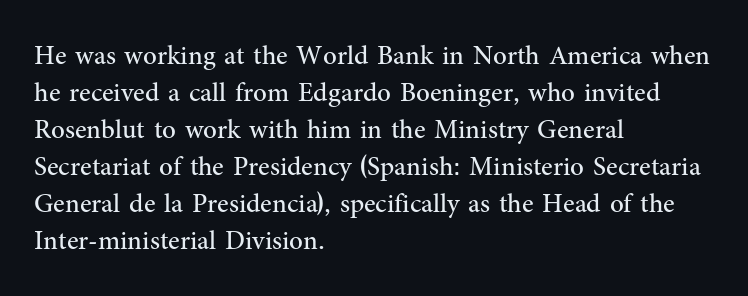
The image shows 27 px text type, upright; set left-aligned, normal line spacing (1.37x), normal letter spacing, not underlined.
